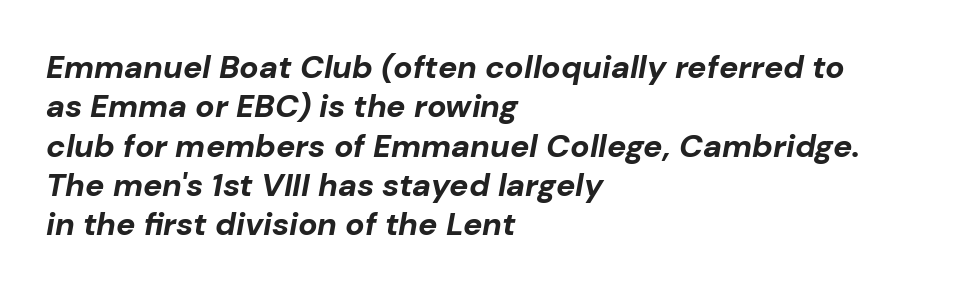
Q: Is the text bold? A: Yes.
Q: Is the text italic (slanted)? A: Yes, it leans right by about 10 degrees.
Q: Is the text underlined? A: No.
Q: How is the paragraph aligned? A: Left-aligned.
Q: Is the spacing between letters normal or unusually wide? A: Normal.
Q: Width (condensed, normal, or wide)? A: Normal.
Q: Stroke contrast? A: Low.
Q: x-height? A: Medium.
Q: Monospaced? A: No.
